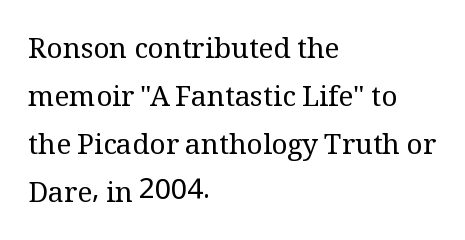
Q: Is the text bold? A: No.
Q: Is the text italic (slanted)? A: No, it is upright.
Q: Is the typeface a serif or a sans-serif typeface? A: Serif.
Q: Is the text underlined? A: No.
Q: How is the paragraph aligned? A: Left-aligned.
Q: Is the spacing between letters normal or unusually wide? A: Normal.
Q: Width (condensed, normal, or wide)? A: Normal.
Q: Stroke contrast? A: Medium.
Q: x-height? A: Medium.
Q: Monospaced? A: No.
